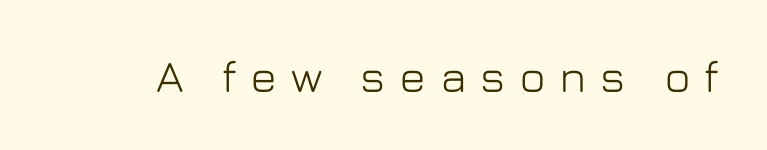
Q: Is the text italic (slanted)? A: No, it is upright.
Q: Is the typeface a serif or a sans-serif typeface? A: Sans-serif.
Q: Is the text underlined? A: No.
Q: Is the spacing between letters normal or unusually wide? A: Unusually wide.
Q: Width (condensed, normal, or wide)? A: Normal.
Q: Stroke contrast? A: Low.
Q: x-height? A: Medium.
Q: Monospaced? A: No.
